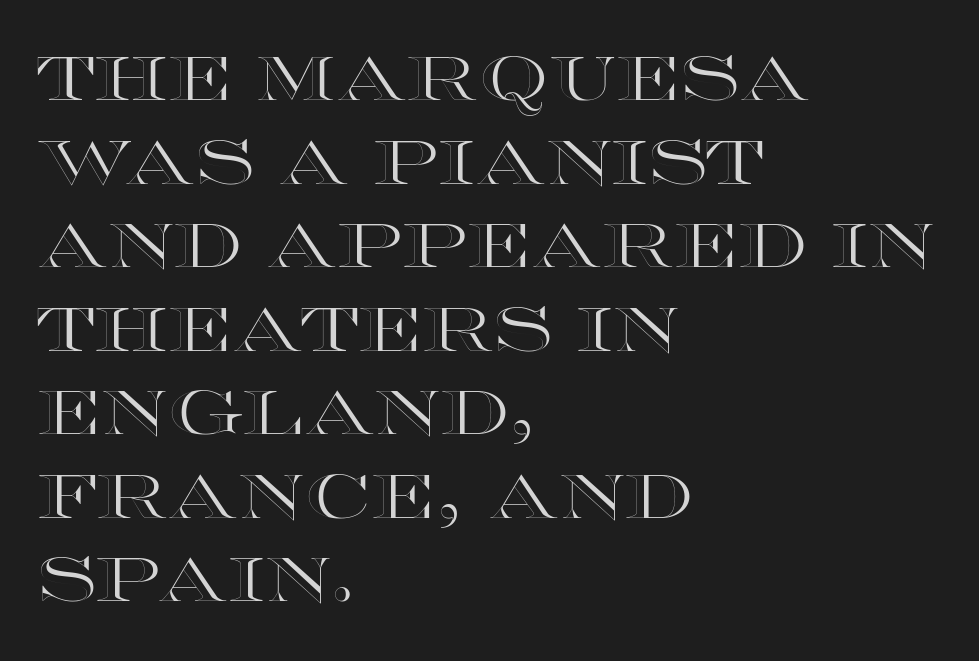
{"italic": "no", "width": "wide", "x_height": "large", "monospaced": "no", "underline": "no", "align": "left", "line_spacing": "normal", "line_spacing_ratio": 1.37, "letter_spacing": "normal", "letter_spacing_em": 0.0, "glyph_px": 61}
